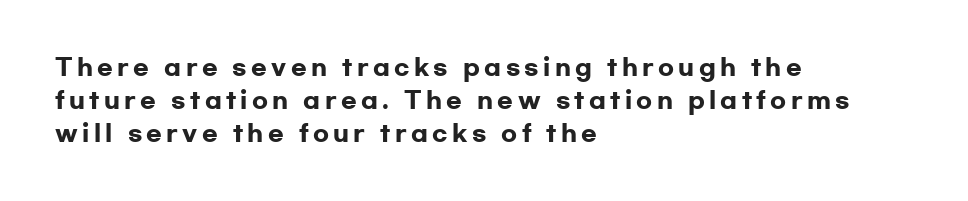
The face used here has the dense, thick strokes of a bold. Posture: upright roman. Type without underlining. The designer left line spacing at the default. Short and long lines alike share a common starting point at left.
